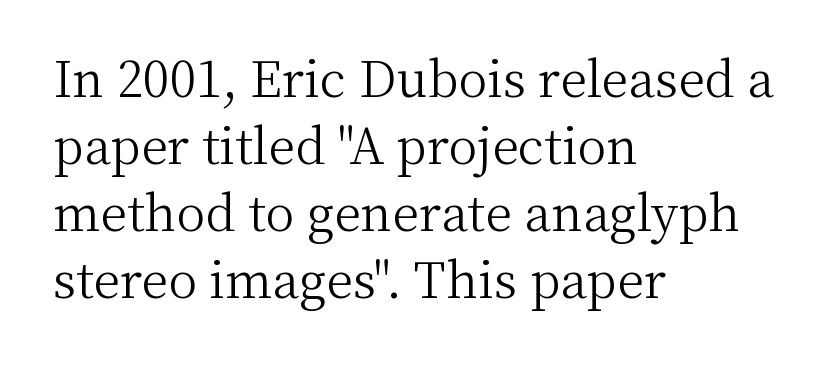
The image shows 49 px light serif type, upright; set left-aligned, normal line spacing (1.37x), normal letter spacing, not underlined; medium stroke contrast and a medium x-height.
